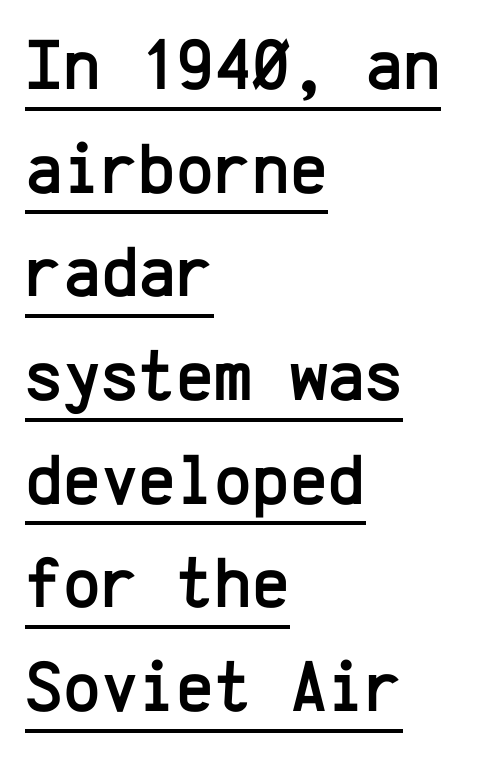
The image shows 72 px sans-serif type, upright, monospaced; set left-aligned, normal line spacing (1.44x), normal letter spacing, underlined; low stroke contrast and a medium x-height.
